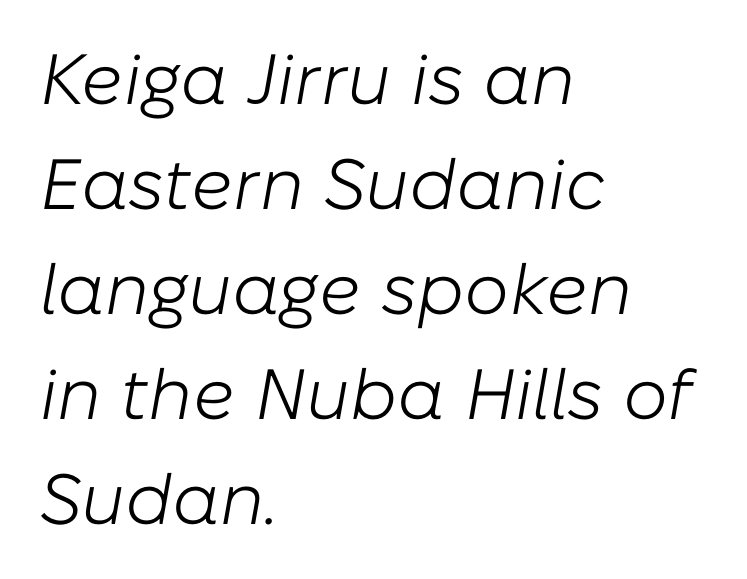
The image shows 71 px light type, italic (leaning right); set left-aligned, normal line spacing (1.48x), normal letter spacing, not underlined; low stroke contrast and a medium x-height.
